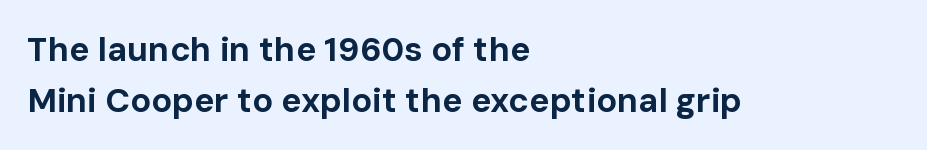
{"serif": "no", "italic": "no", "bold": "yes", "weight": "bold", "width": "normal", "stroke_contrast": "low", "x_height": "medium", "monospaced": "no", "underline": "no", "align": "left", "line_spacing": "normal", "line_spacing_ratio": 1.49, "letter_spacing": "normal", "letter_spacing_em": 0.0, "glyph_px": 34}
